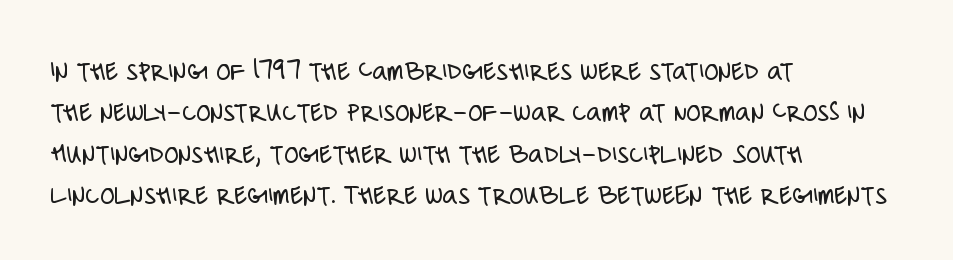
The image shows 29 px light, condensed sans-serif type, upright; set left-aligned, normal line spacing (1.43x), normal letter spacing, not underlined; low stroke contrast and a large x-height.
